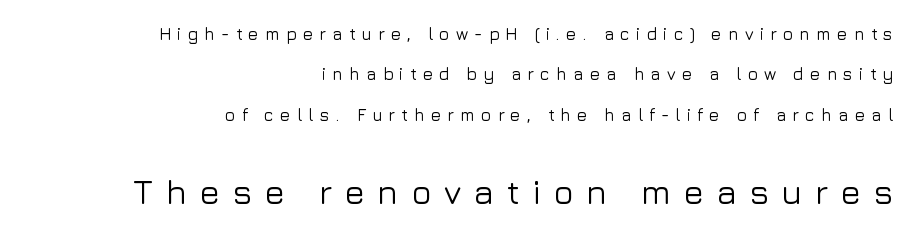
Q: Is the text italic (slanted)? A: No, it is upright.
Q: Is the typeface a serif or a sans-serif typeface? A: Sans-serif.
Q: Is the text underlined? A: No.
Q: How is the paragraph aligned? A: Right-aligned.
Q: Is the spacing between letters normal or unusually wide? A: Unusually wide.
Q: Is the spacing between lines tight, normal or loose? A: Loose.
Q: Which block of text is set in a larger size, the first (top) or the second (bottom)? A: The second (bottom) one.
Q: Width (condensed, normal, or wide)? A: Normal.
Q: Stroke contrast? A: Low.
Q: x-height? A: Medium.
Q: Monospaced? A: No.
